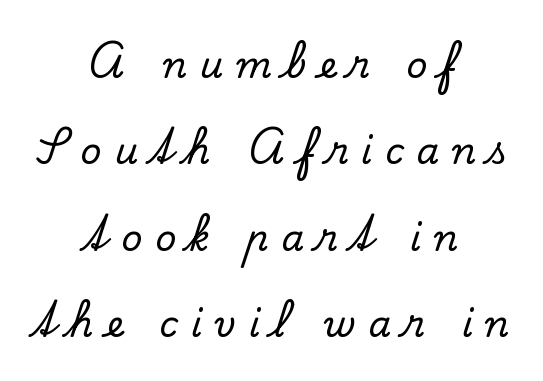
Type without underlining. Stroke terminals: seriffed. Horizontal bands of white between lines are thick stripes. Observe the wide spacing: letters keep a clear distance from each other.
